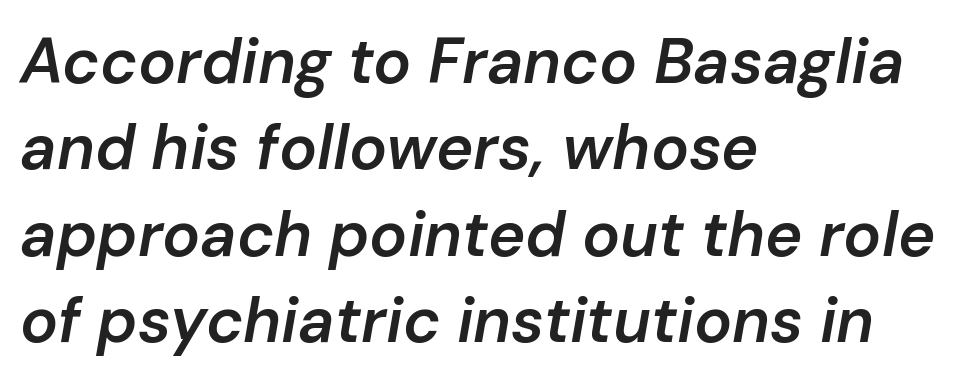
How are the letters spaced? Ordinarily, with no added tracking. A fair bit of extra ink — the face is semibold, not bold. Each letter keeps its own natural width here, so spacing adapts to shape. Notice how the stems are inclined rather than vertical — that's the hallmark of italics.
